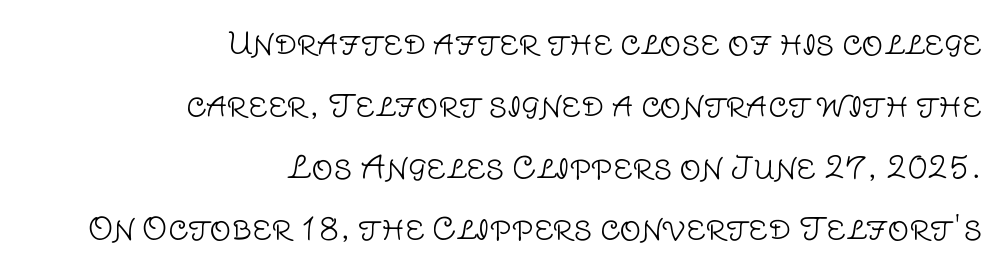
Q: Is the text bold? A: No.
Q: Is the text italic (slanted)? A: Yes.
Q: Is the typeface a serif or a sans-serif typeface? A: Sans-serif.
Q: Is the text underlined? A: No.
Q: How is the paragraph aligned? A: Right-aligned.
Q: Is the spacing between letters normal or unusually wide? A: Normal.
Q: Is the spacing between lines tight, normal or loose? A: Loose.
Q: Width (condensed, normal, or wide)? A: Normal.
Q: Stroke contrast? A: Low.
Q: x-height? A: Large.
Q: Monospaced? A: No.
